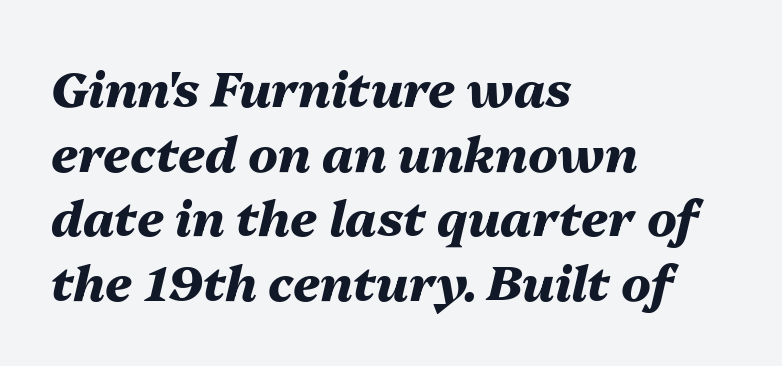
{"italic": "yes", "lean": "right", "slant_degrees": 13, "bold": "yes", "weight": "heavy", "width": "normal", "stroke_contrast": "medium", "x_height": "medium", "monospaced": "no", "underline": "no", "align": "left", "line_spacing": "normal", "line_spacing_ratio": 1.32, "letter_spacing": "normal", "letter_spacing_em": 0.0, "glyph_px": 49}
